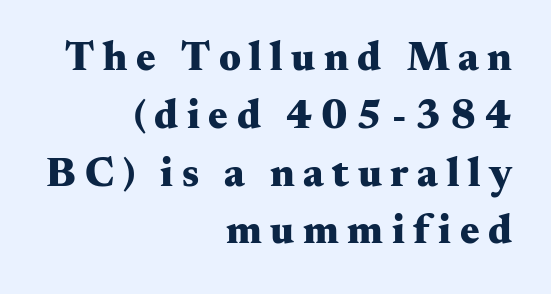
The image shows 41 px heavy, wide serif type, upright; set right-aligned, normal line spacing (1.41x), unusually wide letter spacing (+0.21 em), not underlined; medium stroke contrast and a small x-height.
